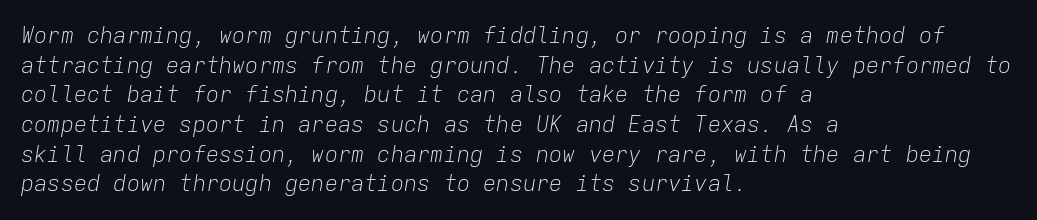
Q: Is the text bold? A: No.
Q: Is the text italic (slanted)? A: Yes, it leans right by about 9 degrees.
Q: Is the text underlined? A: No.
Q: How is the paragraph aligned? A: Left-aligned.
Q: Is the spacing between letters normal or unusually wide? A: Normal.
Q: Is the spacing between lines tight, normal or loose? A: Normal.
